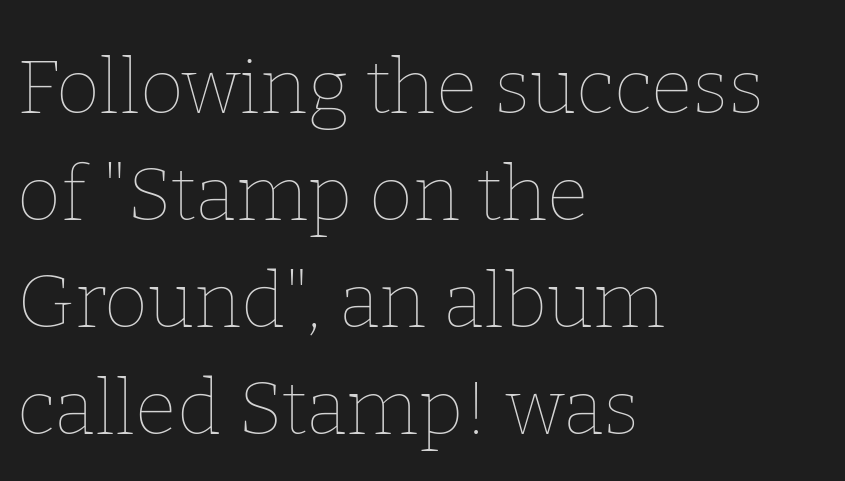
Q: Is the text bold? A: No.
Q: Is the text italic (slanted)? A: No, it is upright.
Q: Is the text underlined? A: No.
Q: How is the paragraph aligned? A: Left-aligned.
Q: Is the spacing between letters normal or unusually wide? A: Normal.
Q: Is the spacing between lines tight, normal or loose? A: Normal.
Q: Width (condensed, normal, or wide)? A: Normal.
Q: Stroke contrast? A: Low.
Q: x-height? A: Medium.
Q: Monospaced? A: No.
